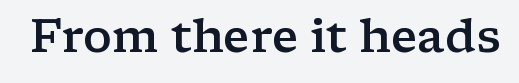
The image shows 46 px semibold, wide serif type, upright; set normal letter spacing, not underlined; low stroke contrast and a medium x-height.
